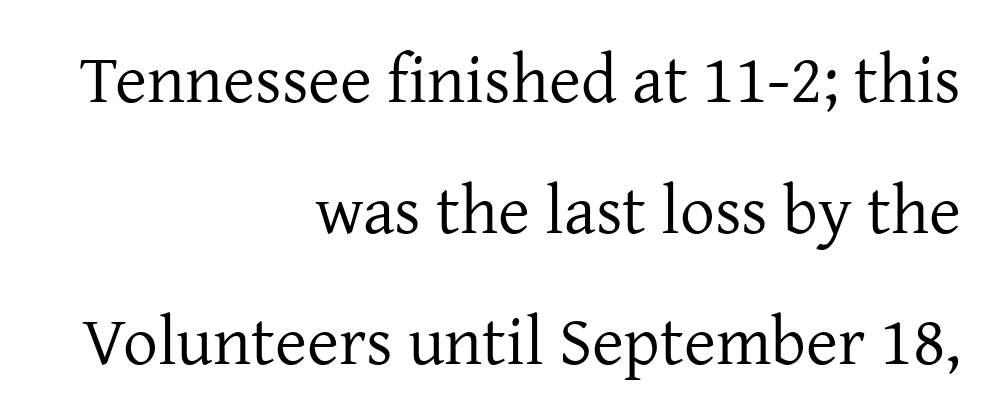
Q: Is the text bold? A: No.
Q: Is the text italic (slanted)? A: No, it is upright.
Q: Is the typeface a serif or a sans-serif typeface? A: Serif.
Q: Is the text underlined? A: No.
Q: How is the paragraph aligned? A: Right-aligned.
Q: Is the spacing between letters normal or unusually wide? A: Normal.
Q: Is the spacing between lines tight, normal or loose? A: Loose.
Q: Width (condensed, normal, or wide)? A: Normal.
Q: Stroke contrast? A: Low.
Q: x-height? A: Medium.
Q: Monospaced? A: No.
